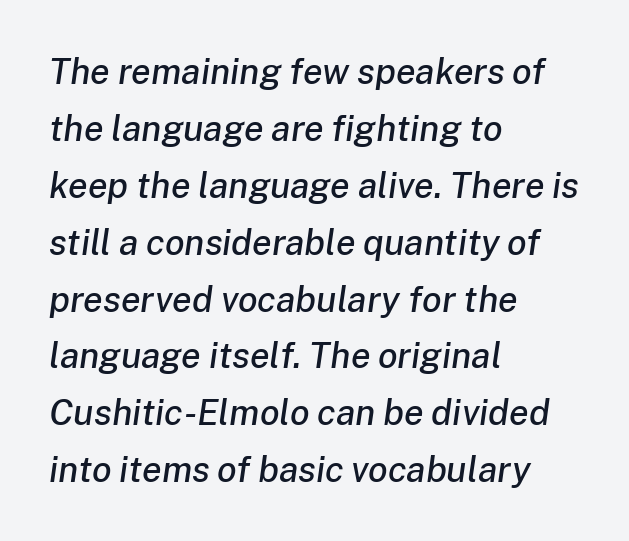
The image shows 36 px text type, italic (leaning right); set left-aligned, normal line spacing (1.58x), normal letter spacing, not underlined; low stroke contrast and a medium x-height.
